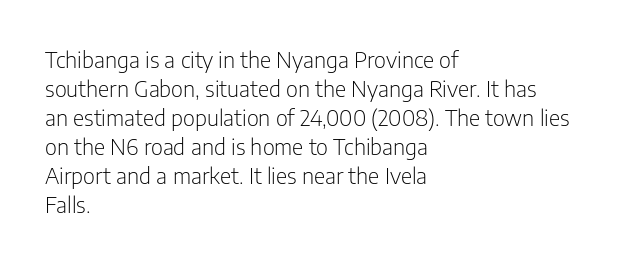
{"italic": "no", "bold": "no", "underline": "no", "align": "left", "line_spacing": "normal", "line_spacing_ratio": 1.32, "letter_spacing": "normal", "letter_spacing_em": 0.0, "glyph_px": 22}
